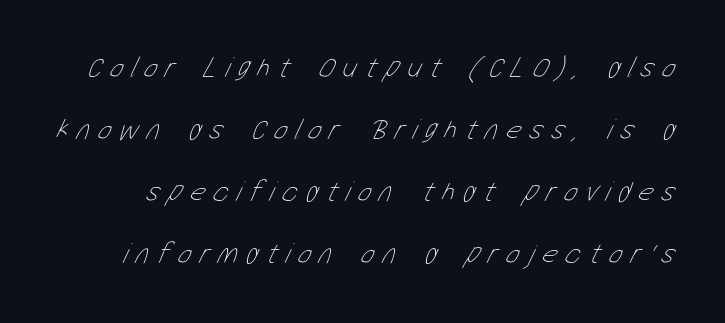
The passage shown is typed in a proportional face where columns would drift. Vertical stems look standard width or narrower in stroke. Nobody drew a line under any word here. This rendering widens character spacing well past its baseline value.
